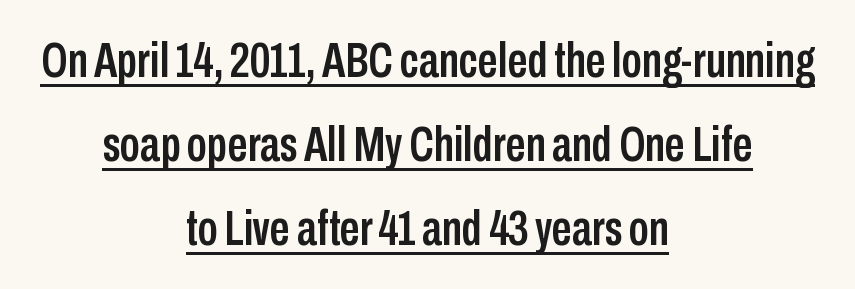
Has an underline been added? It has. Which margin do the lines hug? Neither — every line sits in the middle. Normally led — the rows are evenly, conventionally spaced. Regarding serifs, this sample does without them. This is roman type, the default non-slanted kind.
